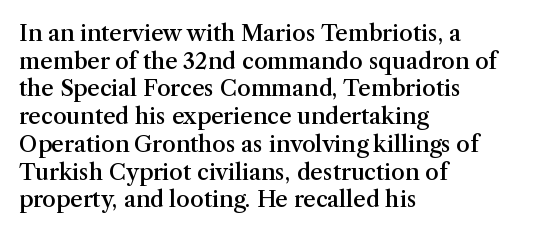
The image shows 22 px text type, upright; set left-aligned, normal line spacing (1.26x), normal letter spacing, not underlined.
